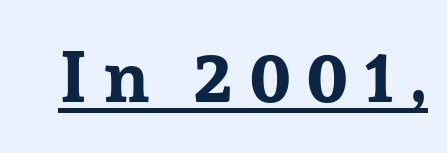
The image shows 71 px bold serif type, upright; set unusually wide letter spacing (+0.23 em), underlined; low stroke contrast and a medium x-height.
